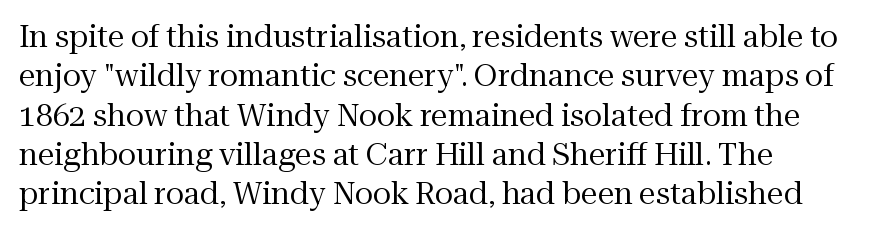
The image shows 30 px regular-weight serif type, upright; set left-aligned, normal line spacing (1.31x), normal letter spacing, not underlined; medium stroke contrast and a medium x-height.
